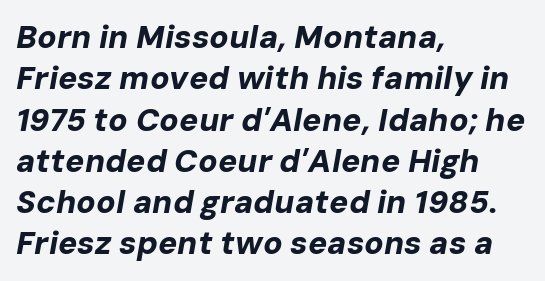
The image shows 32 px bold type, italic (leaning right); set left-aligned, normal line spacing (1.29x), normal letter spacing, not underlined; low stroke contrast and a medium x-height.
